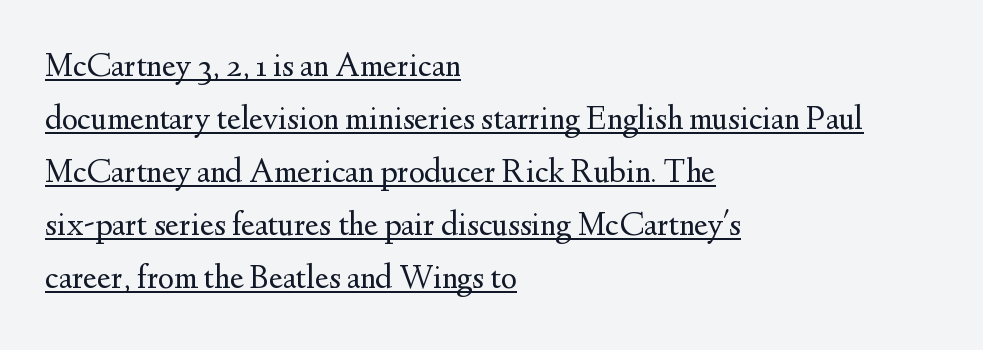
Honestly, the row spacing looks completely unremarkable. Default kerning and tracking; the words read as compact shapes. This sample has the flowing, uneven cadence of proportional lettering. Nope, not italic — everything's standing straight. Is the type heavy? It reads as light-to-regular instead. Observe the serifs anchoring each vertical stroke in this sample.
